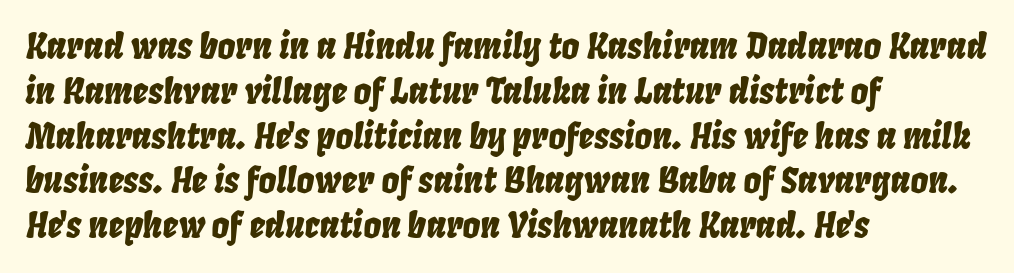
{"italic": "yes", "lean": "right", "slant_degrees": 8, "width": "condensed", "stroke_contrast": "low", "x_height": "large", "monospaced": "no", "underline": "no", "align": "left", "line_spacing": "normal", "line_spacing_ratio": 1.28, "letter_spacing": "normal", "letter_spacing_em": 0.0, "glyph_px": 35}
